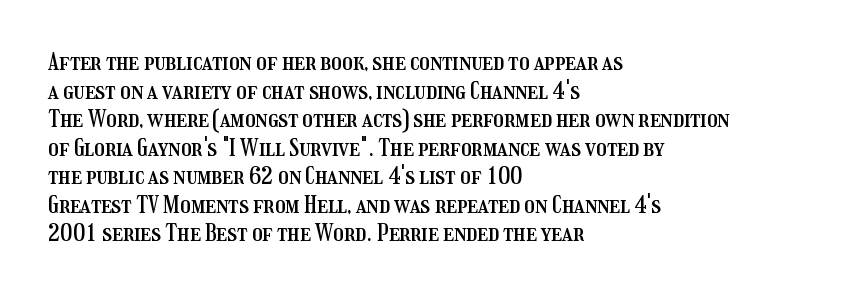
The image shows 23 px text type, upright; set left-aligned, line spacing 1.24x, normal letter spacing, not underlined.
